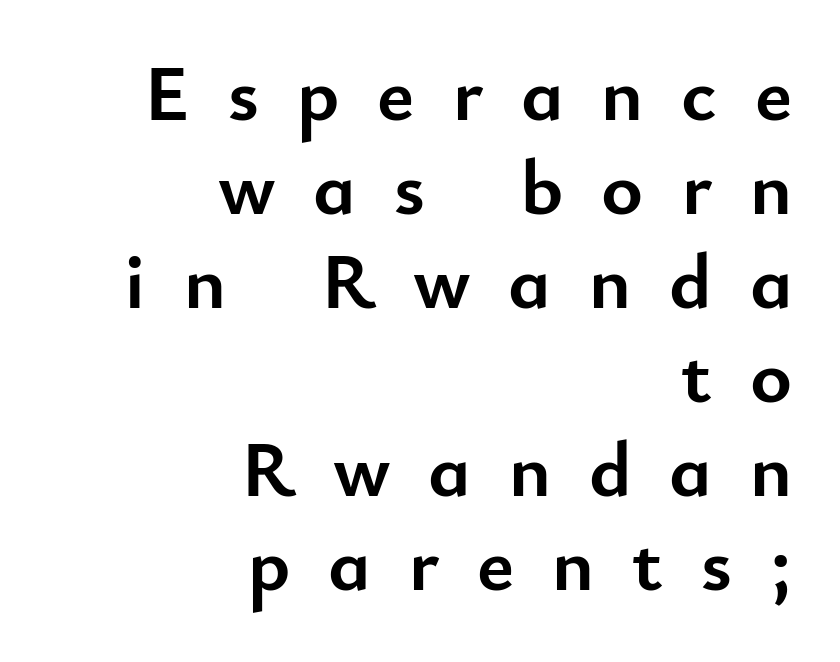
{"serif": "no", "italic": "no", "bold": "yes", "weight": "semibold", "width": "normal", "stroke_contrast": "low", "x_height": "small", "monospaced": "no", "underline": "no", "align": "right", "line_spacing_ratio": 1.19, "letter_spacing": "wide", "letter_spacing_em": 0.48, "glyph_px": 79}
